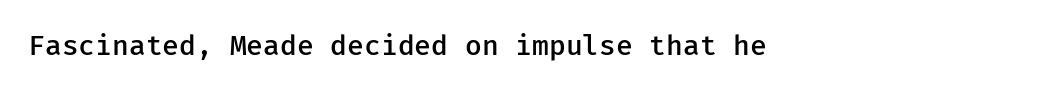
{"serif": "no", "italic": "no", "bold": "semi", "weight": "semibold", "width": "normal", "stroke_contrast": "low", "x_height": "medium", "underline": "no", "align": "left", "letter_spacing": "normal", "letter_spacing_em": 0.0, "glyph_px": 28}
